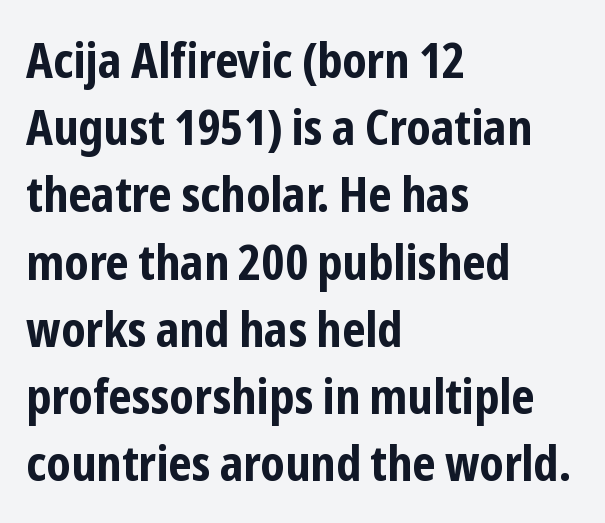
The image shows 48 px bold, condensed sans-serif type, upright; set left-aligned, normal line spacing (1.4x), normal letter spacing, not underlined; low stroke contrast and a medium x-height.
